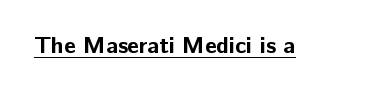
{"italic": "no", "bold": "yes", "underline": "yes", "letter_spacing": "normal", "letter_spacing_em": 0.0, "glyph_px": 23}
